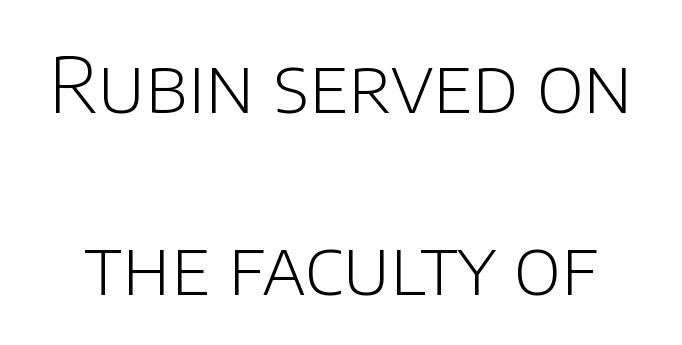
Q: Is the text bold? A: No.
Q: Is the text italic (slanted)? A: No, it is upright.
Q: Is the typeface a serif or a sans-serif typeface? A: Sans-serif.
Q: Is the text underlined? A: No.
Q: Is the spacing between letters normal or unusually wide? A: Normal.
Q: Is the spacing between lines tight, normal or loose? A: Loose.
Q: Width (condensed, normal, or wide)? A: Normal.
Q: Stroke contrast? A: Low.
Q: x-height? A: Large.
Q: Monospaced? A: No.
